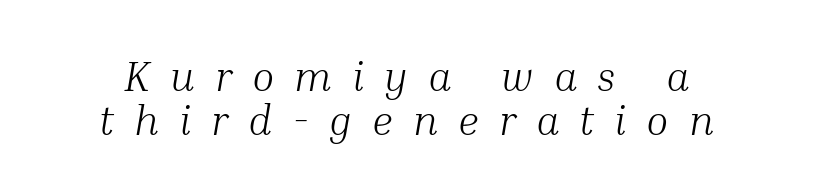
The image shows 41 px light serif type, italic (leaning right); set tight line spacing (1.08x), unusually wide letter spacing (+0.49 em), not underlined; medium stroke contrast and a medium x-height.
